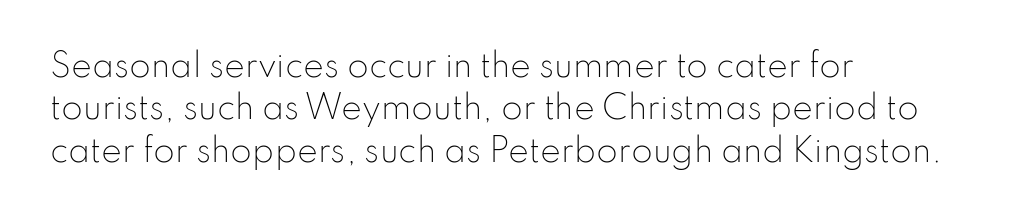
{"serif": "no", "italic": "no", "bold": "no", "weight": "light", "width": "normal", "stroke_contrast": "low", "x_height": "small", "monospaced": "no", "underline": "no", "align": "left", "line_spacing": "normal", "line_spacing_ratio": 1.37, "letter_spacing": "normal", "letter_spacing_em": 0.0, "glyph_px": 31}
